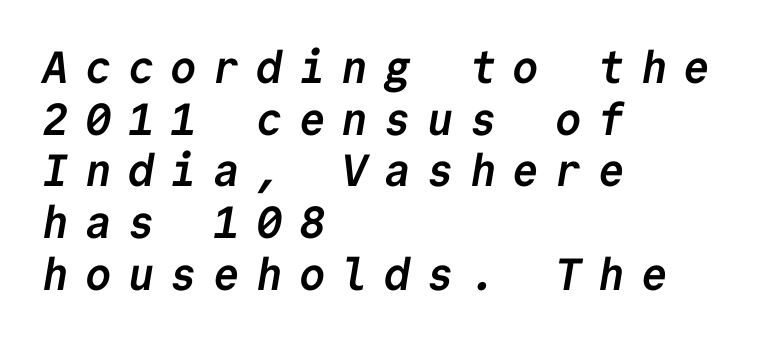
{"serif": "no", "bold": "yes", "weight": "semibold", "width": "normal", "stroke_contrast": "low", "x_height": "medium", "monospaced": "yes", "underline": "no", "align": "left", "line_spacing": "tight", "line_spacing_ratio": 1.15, "letter_spacing": "wide", "letter_spacing_em": 0.35, "glyph_px": 45}
